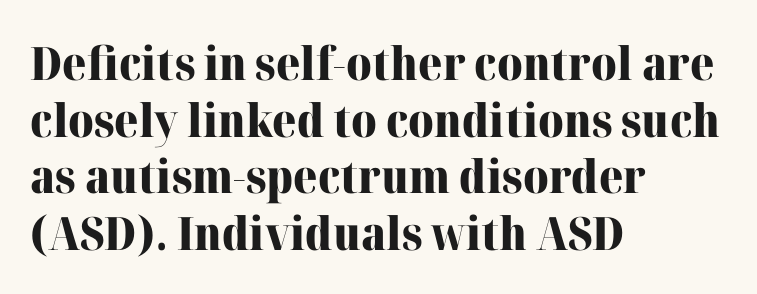
The image shows 46 px heavy serif type, upright; set left-aligned, line spacing 1.23x, normal letter spacing, not underlined; high stroke contrast and a medium x-height.
